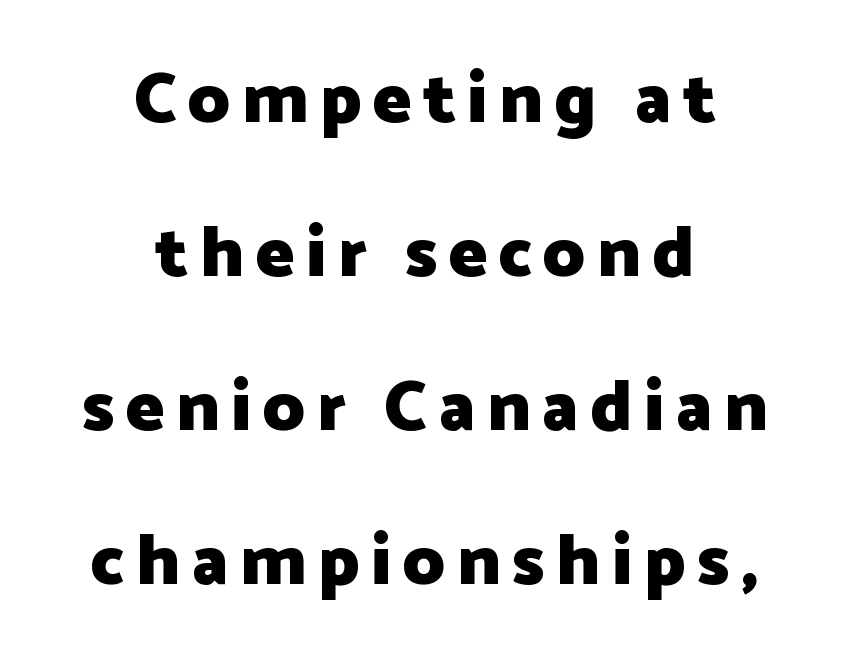
Q: Is the text bold? A: Yes.
Q: Is the text italic (slanted)? A: No, it is upright.
Q: Is the typeface a serif or a sans-serif typeface? A: Sans-serif.
Q: Is the text underlined? A: No.
Q: How is the paragraph aligned? A: Centered.
Q: Is the spacing between lines tight, normal or loose? A: Loose.
Q: Width (condensed, normal, or wide)? A: Normal.
Q: Stroke contrast? A: Low.
Q: x-height? A: Medium.
Q: Monospaced? A: No.
